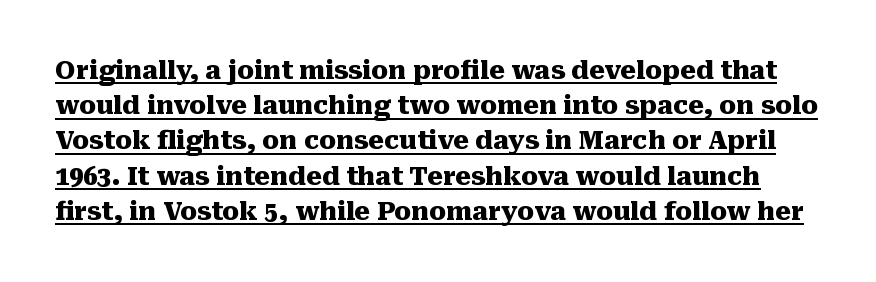
{"italic": "no", "bold": "yes", "underline": "yes", "line_spacing": "normal", "line_spacing_ratio": 1.41, "letter_spacing": "normal", "letter_spacing_em": 0.0, "glyph_px": 25}
